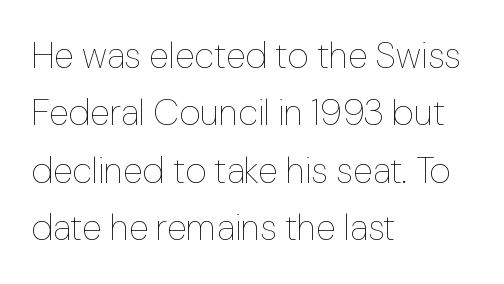
{"italic": "no", "bold": "no", "weight": "thin", "width": "normal", "stroke_contrast": "low", "x_height": "medium", "monospaced": "no", "underline": "no", "align": "left", "line_spacing": "normal", "line_spacing_ratio": 1.55, "letter_spacing": "normal", "letter_spacing_em": 0.0, "glyph_px": 37}
